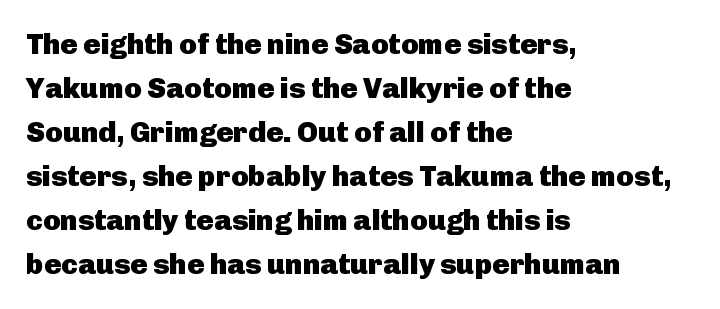
Type style note: lacks serifs. Compared with typical body copy, the letter spacing here is the same. The face used here is proportionally spaced, like ordinary book or web type. Descender tails drop into unmarked territory. Caption: bold face, heavy strokes.
